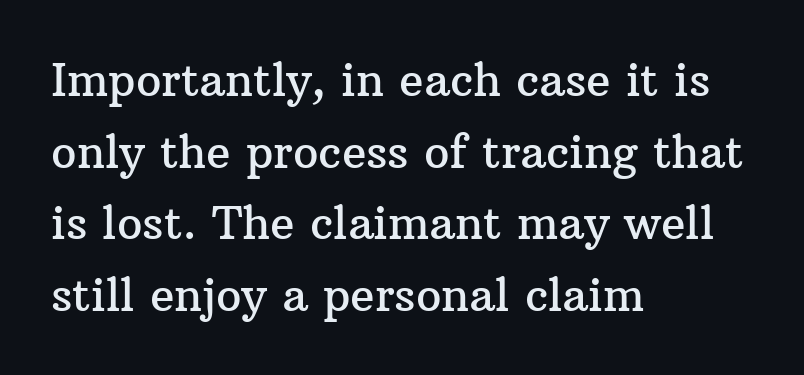
Q: Is the text italic (slanted)? A: No, it is upright.
Q: Is the typeface a serif or a sans-serif typeface? A: Serif.
Q: Is the text underlined? A: No.
Q: How is the paragraph aligned? A: Left-aligned.
Q: Is the spacing between letters normal or unusually wide? A: Normal.
Q: Is the spacing between lines tight, normal or loose? A: Normal.
Q: Width (condensed, normal, or wide)? A: Normal.
Q: Stroke contrast? A: Medium.
Q: x-height? A: Medium.
Q: Monospaced? A: No.
